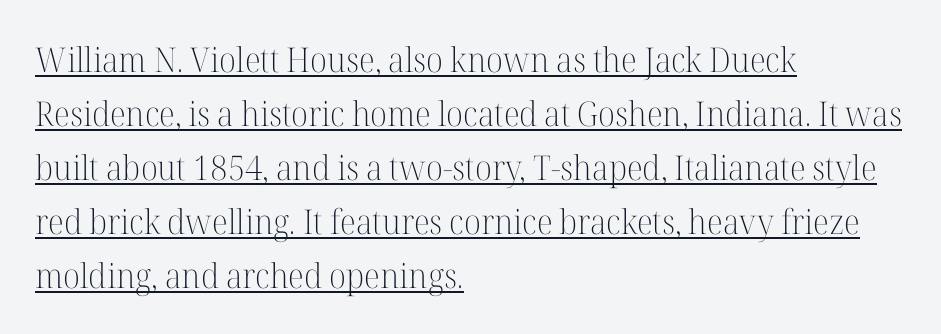
{"serif": "yes", "italic": "no", "bold": "no", "weight": "light", "width": "normal", "stroke_contrast": "high", "x_height": "medium", "monospaced": "no", "underline": "yes", "align": "left", "line_spacing": "normal", "line_spacing_ratio": 1.59, "letter_spacing": "normal", "letter_spacing_em": 0.0, "glyph_px": 34}
